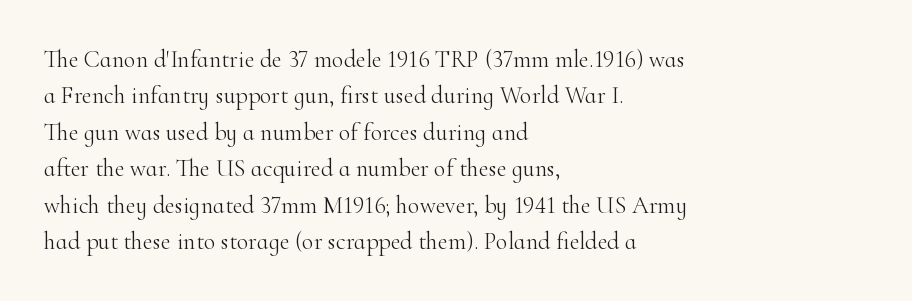
Q: Is the text bold? A: No.
Q: Is the text italic (slanted)? A: No, it is upright.
Q: Is the text underlined? A: No.
Q: How is the paragraph aligned? A: Left-aligned.
Q: Is the spacing between letters normal or unusually wide? A: Normal.
Q: Is the spacing between lines tight, normal or loose? A: Normal.
